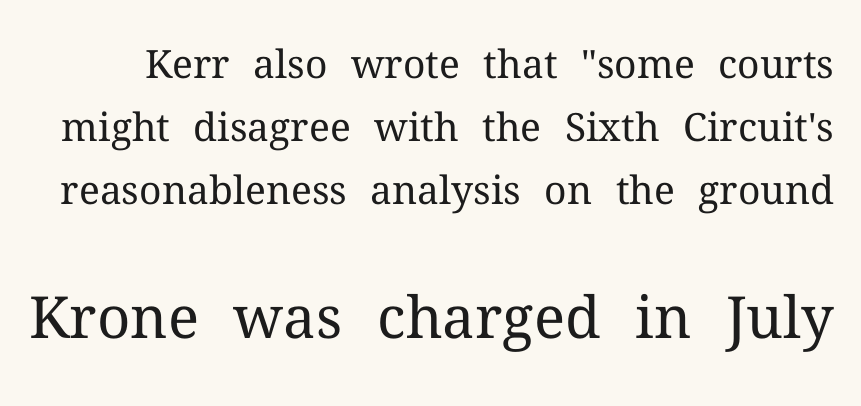
The image shows 58 px regular-weight serif type, upright; set normal line spacing (1.61x), normal letter spacing, not underlined; the second (bottom) block is 1.49x larger; medium stroke contrast and a medium x-height.
